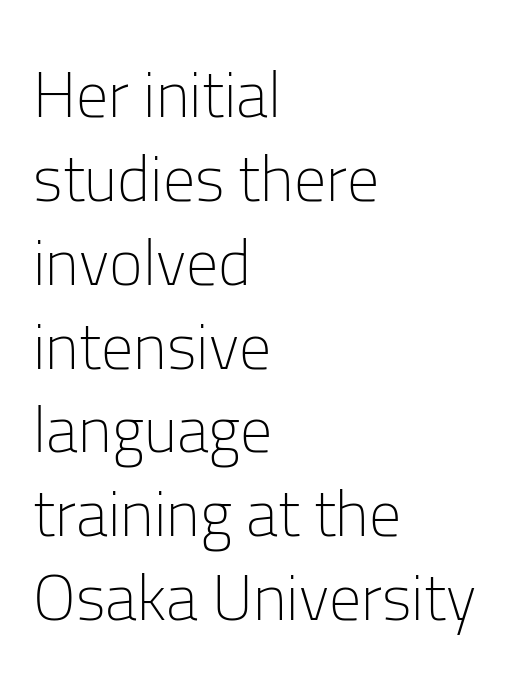
Q: Is the text bold? A: No.
Q: Is the text italic (slanted)? A: No, it is upright.
Q: Is the typeface a serif or a sans-serif typeface? A: Sans-serif.
Q: Is the text underlined? A: No.
Q: How is the paragraph aligned? A: Left-aligned.
Q: Is the spacing between letters normal or unusually wide? A: Normal.
Q: Is the spacing between lines tight, normal or loose? A: Normal.
Q: Width (condensed, normal, or wide)? A: Normal.
Q: Stroke contrast? A: Low.
Q: x-height? A: Medium.
Q: Monospaced? A: No.
